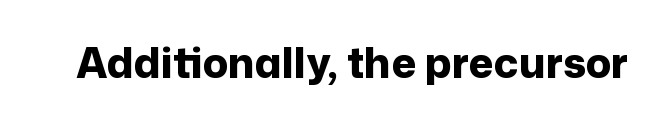
{"serif": "no", "italic": "no", "bold": "yes", "weight": "bold", "width": "normal", "stroke_contrast": "low", "x_height": "medium", "monospaced": "no", "underline": "no", "letter_spacing": "normal", "letter_spacing_em": 0.0, "glyph_px": 42}
